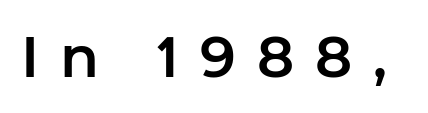
Q: Is the text italic (slanted)? A: No, it is upright.
Q: Is the typeface a serif or a sans-serif typeface? A: Sans-serif.
Q: Is the text underlined? A: No.
Q: Is the spacing between letters normal or unusually wide? A: Unusually wide.
Q: Width (condensed, normal, or wide)? A: Normal.
Q: Stroke contrast? A: Low.
Q: x-height? A: Medium.
Q: Monospaced? A: No.
